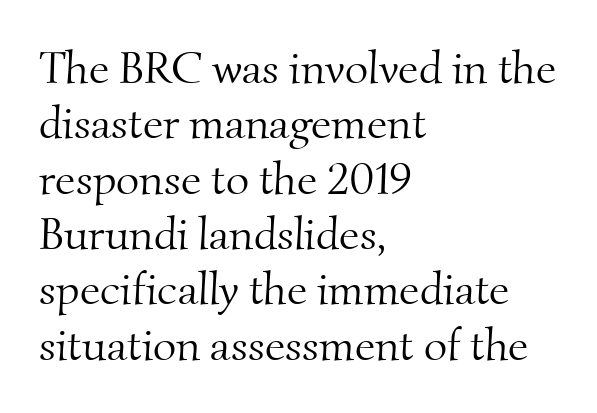
Q: Is the text bold? A: No.
Q: Is the typeface a serif or a sans-serif typeface? A: Serif.
Q: Is the text underlined? A: No.
Q: How is the paragraph aligned? A: Left-aligned.
Q: Is the spacing between letters normal or unusually wide? A: Normal.
Q: Width (condensed, normal, or wide)? A: Normal.
Q: Stroke contrast? A: Medium.
Q: x-height? A: Small.
Q: Monospaced? A: No.
